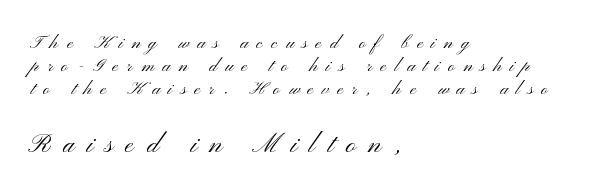
Reading down the column, the eye jumps only a short way to each next line. Weight: not bold — regular or lighter. The letters in the lower block stand taller than those in the block above. The gaps between neighbouring characters are conspicuously large. Leftover space on each line is placed entirely after the last word. Proportional: the letters do not fall into vertical columns.
